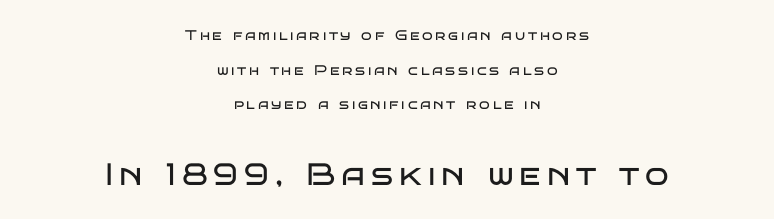
The image shows 31 px regular-weight, wide sans-serif type, upright; set centered, loose line spacing (2.47x), not underlined; the second (bottom) block is 2.21x larger; low stroke contrast and a large x-height.
